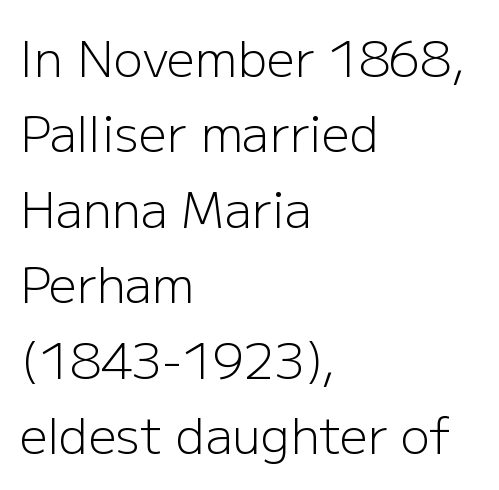
Q: Is the text bold? A: No.
Q: Is the text italic (slanted)? A: No, it is upright.
Q: Is the typeface a serif or a sans-serif typeface? A: Sans-serif.
Q: Is the text underlined? A: No.
Q: How is the paragraph aligned? A: Left-aligned.
Q: Is the spacing between letters normal or unusually wide? A: Normal.
Q: Is the spacing between lines tight, normal or loose? A: Normal.
Q: Width (condensed, normal, or wide)? A: Normal.
Q: Stroke contrast? A: Low.
Q: x-height? A: Medium.
Q: Monospaced? A: No.
